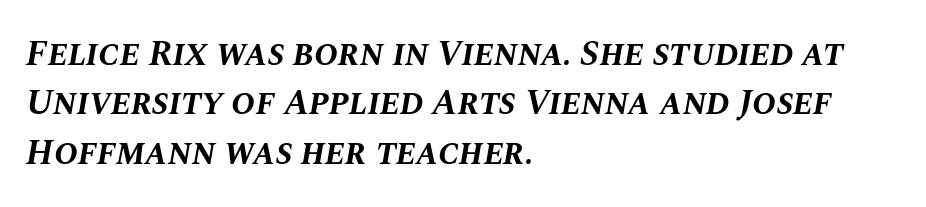
Students, note that the glyphs here touch the page at normal intervals. Look at the stroke-to-counter ratio: heavy, a bold. The rows are spaced the way most documents space them. The string is rendered with underlining switched off. Proportional: the letters do not fall into vertical columns. Every row of glyphs begins at an identical x-position on the left.
